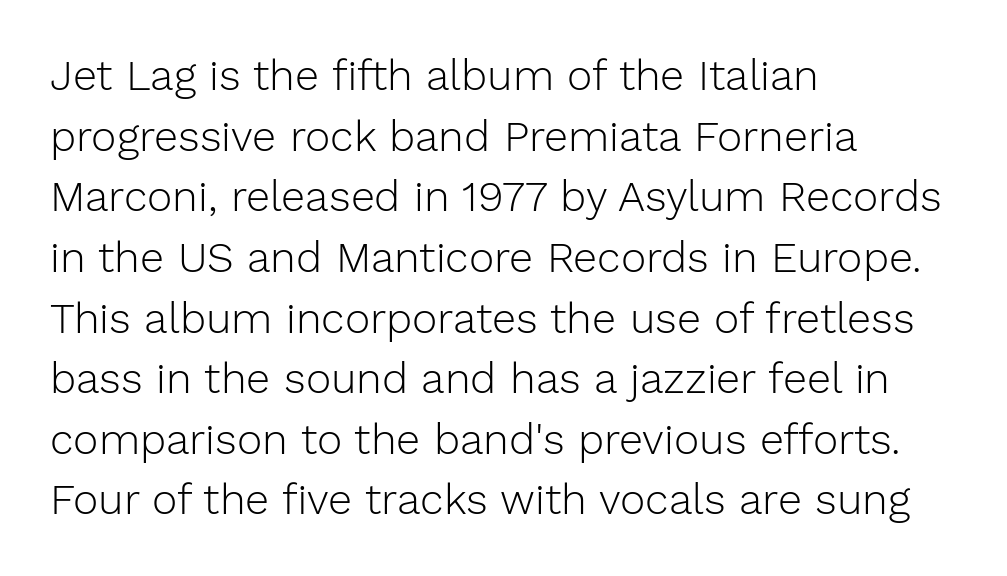
The image shows 43 px light sans-serif type, upright; set left-aligned, normal line spacing (1.41x), normal letter spacing, not underlined; low stroke contrast and a medium x-height.
